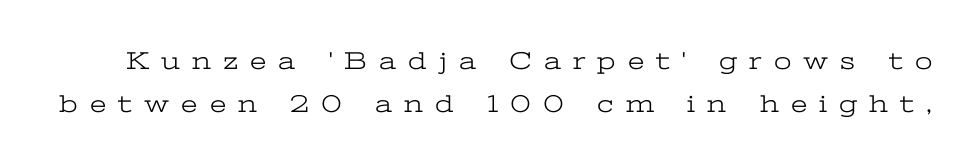
In terms of posture, this sample is upright. The letters look calm and open, with moderate or lighter stems. Lines of text with bare space underneath. Here the glyphs are tracked loosely, breaking word shapes into spaced letters.
